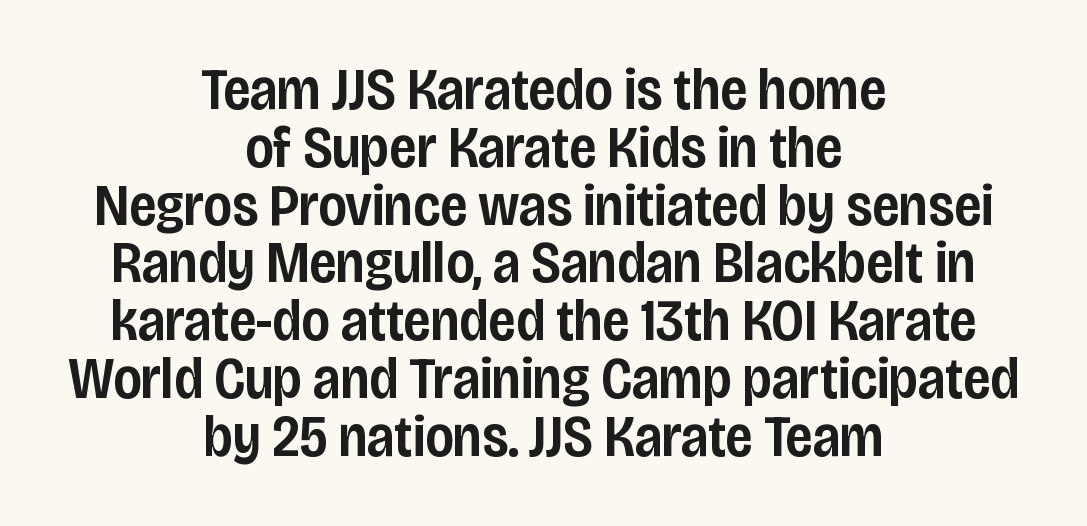
The image shows 59 px semibold, condensed sans-serif type, upright; set centered, tight line spacing (0.98x), normal letter spacing, not underlined; low stroke contrast and a large x-height.
